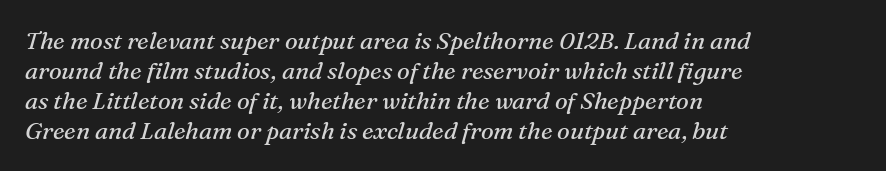
{"italic": "yes", "lean": "right", "slant_degrees": 16, "bold": "no", "underline": "no", "align": "left", "line_spacing": "normal", "line_spacing_ratio": 1.25, "letter_spacing": "normal", "letter_spacing_em": 0.0, "glyph_px": 24}
